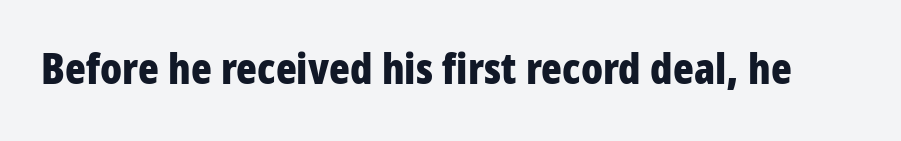
Q: Is the text bold? A: Yes.
Q: Is the text italic (slanted)? A: No, it is upright.
Q: Is the typeface a serif or a sans-serif typeface? A: Sans-serif.
Q: Is the text underlined? A: No.
Q: Is the spacing between letters normal or unusually wide? A: Normal.
Q: Width (condensed, normal, or wide)? A: Condensed.
Q: Stroke contrast? A: Low.
Q: x-height? A: Large.
Q: Monospaced? A: No.
